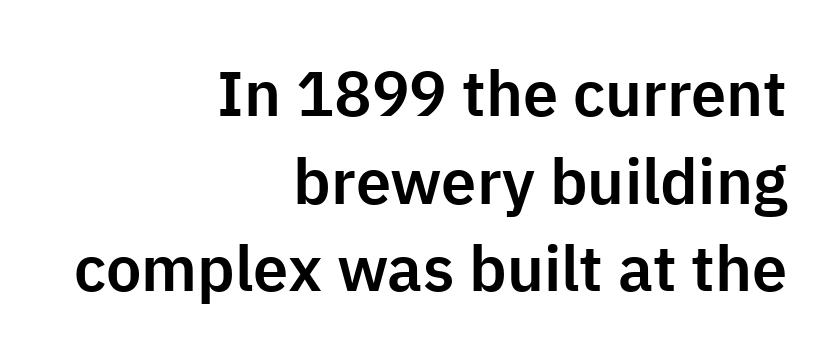
Each letter's strokes conclude bluntly, with no projecting serifs. Has an underline been added? It has not. You could not count columns in this text — the font is proportionally spaced. The letterforms sit shoulder to shoulder at normal distance.
